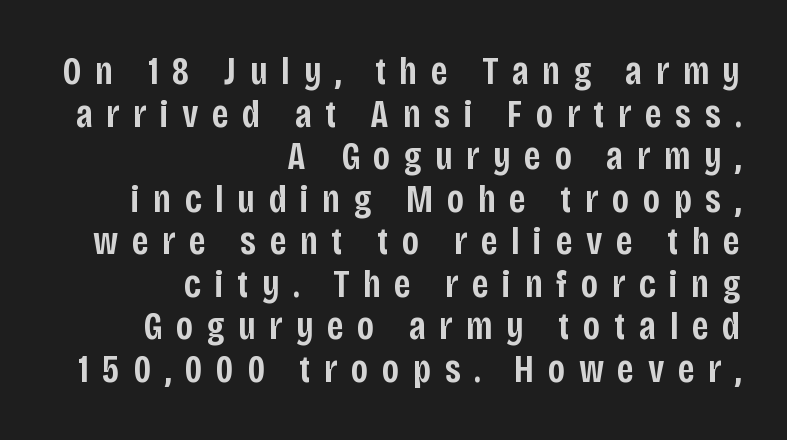
Q: Is the text bold? A: Semi-bold.
Q: Is the text italic (slanted)? A: No, it is upright.
Q: Is the typeface a serif or a sans-serif typeface? A: Sans-serif.
Q: Is the text underlined? A: No.
Q: How is the paragraph aligned? A: Right-aligned.
Q: Is the spacing between letters normal or unusually wide? A: Unusually wide.
Q: Is the spacing between lines tight, normal or loose? A: Tight.
Q: Width (condensed, normal, or wide)? A: Condensed.
Q: Stroke contrast? A: Low.
Q: x-height? A: Large.
Q: Monospaced? A: No.
